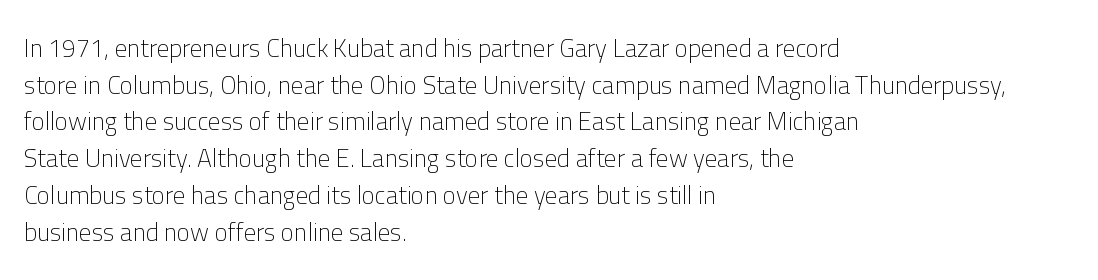
Weight: in the light-to-regular range. In CSS terms this would be text-align: left. The letters stand straight up with perfectly vertical stems. Each new line begins a customary step beneath the previous one. Characters follow at the spacing the type designer built in.
